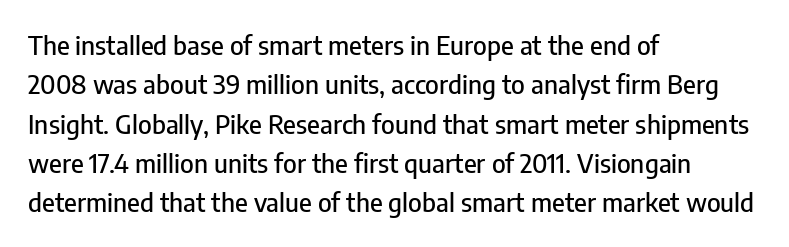
This rendering features lettering with no underline. Every row of glyphs begins at an identical x-position on the left. The leading is moderate, giving the passage an even texture. When letters stand straight like this, we call the style roman or upright.
